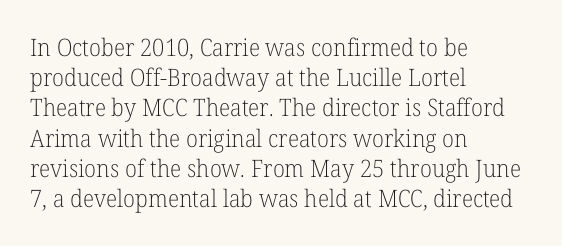
Q: Is the text bold? A: No.
Q: Is the text italic (slanted)? A: No, it is upright.
Q: Is the text underlined? A: No.
Q: How is the paragraph aligned? A: Left-aligned.
Q: Is the spacing between letters normal or unusually wide? A: Normal.
Q: Is the spacing between lines tight, normal or loose? A: Normal.
